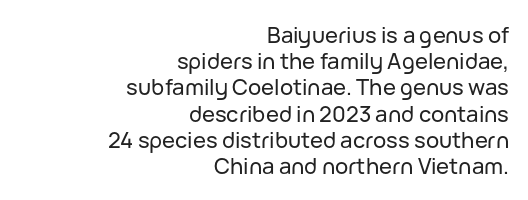
The image shows 22 px text type, upright; set right-aligned, line spacing 1.19x, normal letter spacing, not underlined.
